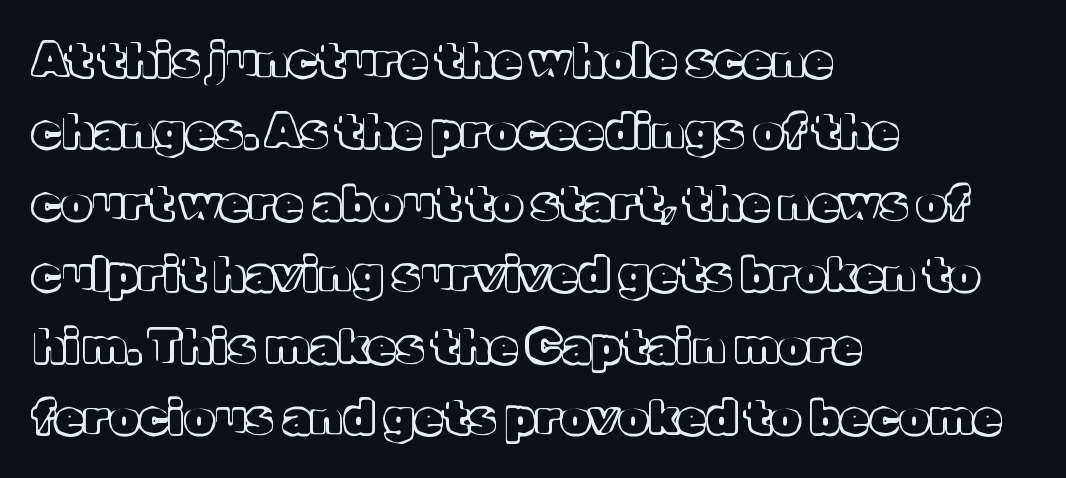
{"italic": "no", "width": "normal", "x_height": "medium", "monospaced": "no", "underline": "no", "align": "left", "line_spacing": "normal", "line_spacing_ratio": 1.52, "letter_spacing": "normal", "letter_spacing_em": 0.0, "glyph_px": 47}
